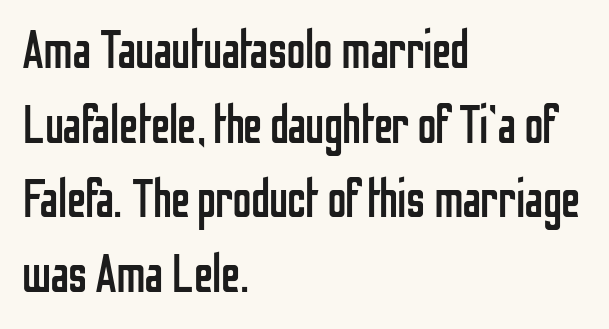
The image shows 53 px regular-weight, condensed sans-serif type, upright; set left-aligned, normal line spacing (1.41x), normal letter spacing, not underlined; low stroke contrast and a medium x-height.
